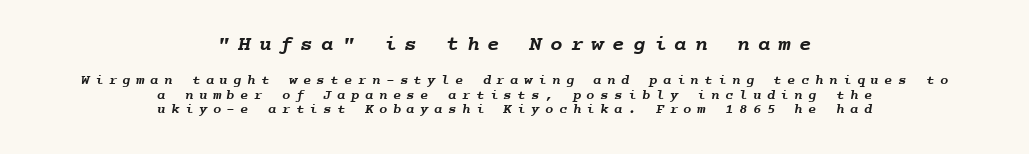
Q: Is the text bold? A: Yes.
Q: Is the text underlined? A: No.
Q: How is the paragraph aligned? A: Centered.
Q: Is the spacing between letters normal or unusually wide? A: Unusually wide.
Q: Is the spacing between lines tight, normal or loose? A: Tight.
Q: Which block of text is set in a larger size, the first (top) or the second (bottom)? A: The first (top) one.
